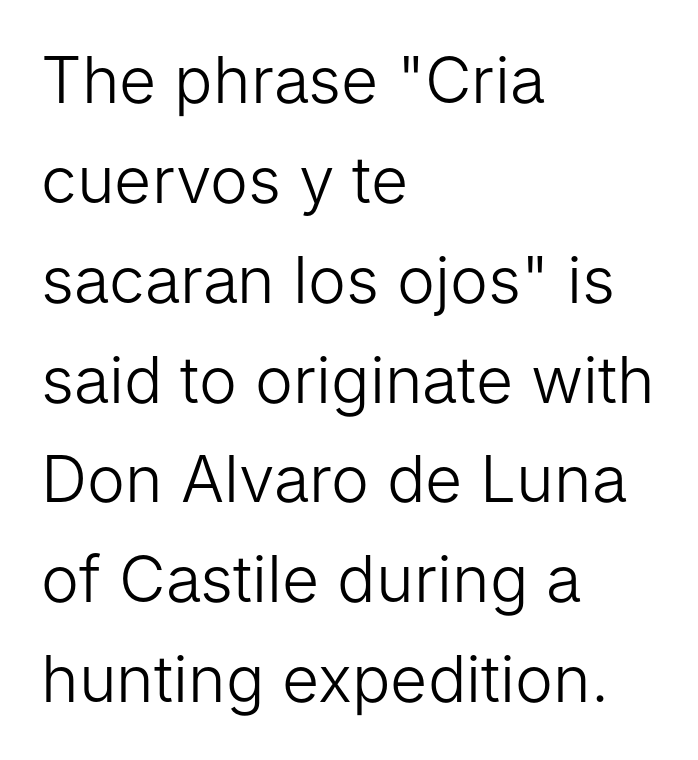
{"serif": "no", "italic": "no", "bold": "no", "weight": "light", "width": "normal", "stroke_contrast": "low", "x_height": "medium", "monospaced": "no", "underline": "no", "align": "left", "line_spacing": "normal", "line_spacing_ratio": 1.56, "letter_spacing": "normal", "letter_spacing_em": 0.0, "glyph_px": 64}
